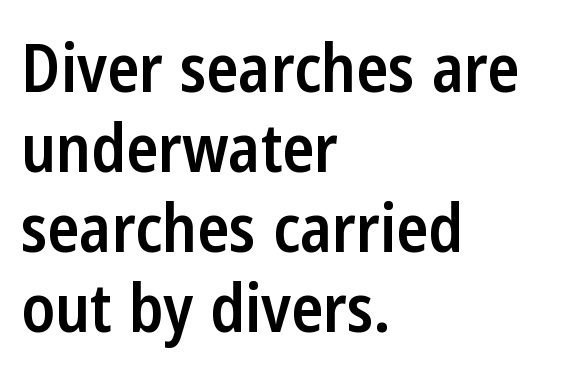
Do the letters lean? They stand straight. Tracking here is standard; glyphs follow each other at the usual distance. Spacing verdict: proportional, widths tailored to each character. Descenders are the only things crossing below the line.
